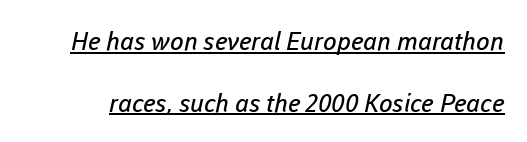
Students, note that the glyphs here touch the page at normal intervals. The block of text is sparse from top to bottom, with ample space between rows. The weight would be labelled regular, book, light, or lighter still. These characters rest on top of a visible drawn line.
